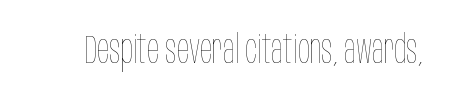
The image shows 40 px thin, condensed type, upright; set normal letter spacing, not underlined; low stroke contrast and a large x-height.
